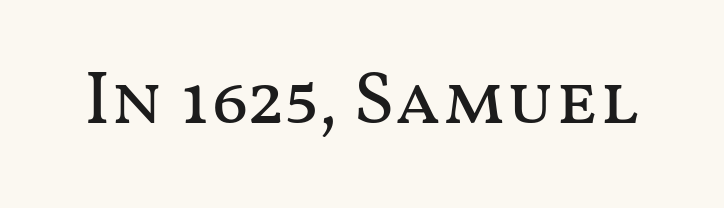
Q: Is the text bold? A: No.
Q: Is the text italic (slanted)? A: No, it is upright.
Q: Is the text underlined? A: No.
Q: Is the spacing between letters normal or unusually wide? A: Normal.
Q: Width (condensed, normal, or wide)? A: Wide.
Q: Stroke contrast? A: Medium.
Q: x-height? A: Medium.
Q: Monospaced? A: No.
